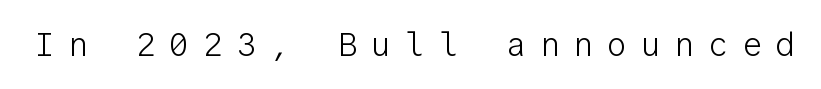
Characters follow at a spacing far wider than the type designer built in. Nobody drew a line under any word here. These lines are rendered in a fixed-pitch font. Quick note: not italic, upright.
